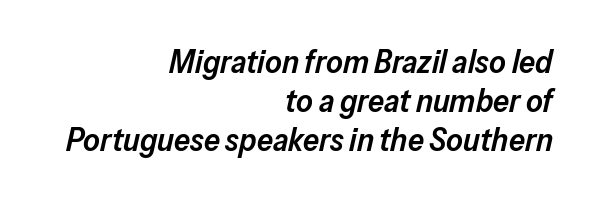
{"italic": "yes", "lean": "right", "slant_degrees": 13, "bold": "semi", "weight": "semibold", "width": "normal", "stroke_contrast": "low", "x_height": "medium", "monospaced": "no", "underline": "no", "align": "right", "line_spacing_ratio": 1.22, "letter_spacing": "normal", "letter_spacing_em": 0.0, "glyph_px": 32}
